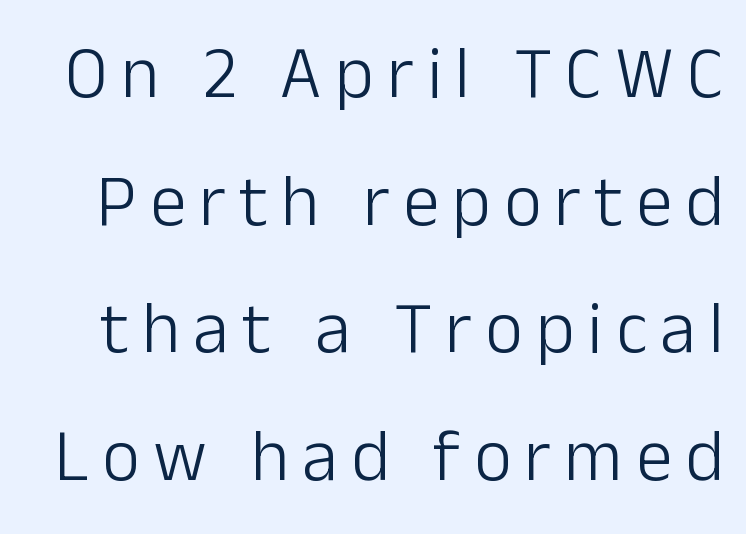
{"serif": "no", "italic": "no", "bold": "no", "weight": "light", "width": "normal", "stroke_contrast": "low", "x_height": "medium", "monospaced": "no", "underline": "no", "line_spacing_ratio": 1.75, "glyph_px": 73}
